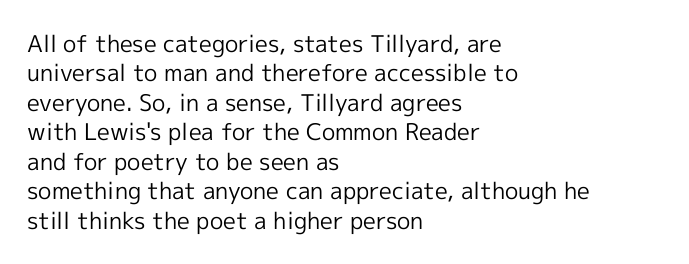
The image shows 23 px text type, upright; set left-aligned, normal line spacing (1.28x), normal letter spacing, not underlined.
